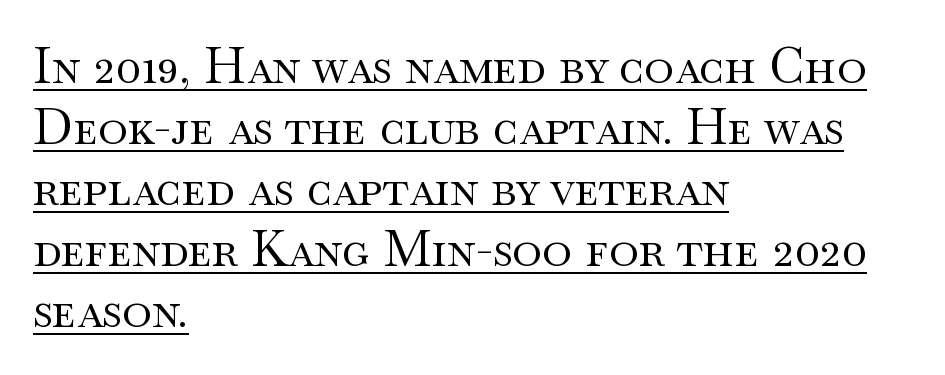
Q: Is the text bold? A: No.
Q: Is the text italic (slanted)? A: No, it is upright.
Q: Is the typeface a serif or a sans-serif typeface? A: Serif.
Q: Is the text underlined? A: Yes.
Q: How is the paragraph aligned? A: Left-aligned.
Q: Is the spacing between letters normal or unusually wide? A: Normal.
Q: Width (condensed, normal, or wide)? A: Wide.
Q: Stroke contrast? A: Medium.
Q: x-height? A: Small.
Q: Monospaced? A: No.
